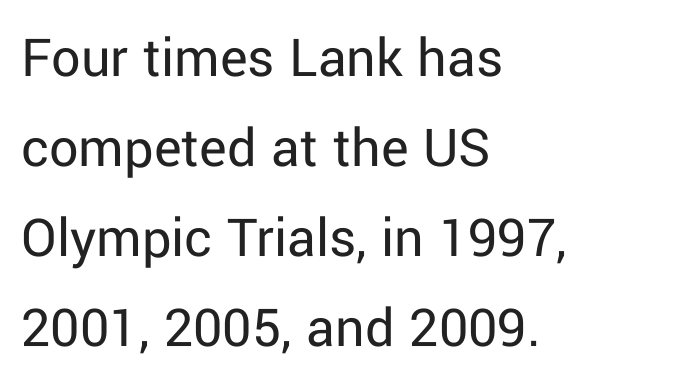
This sample uses a sans-serif face. Characters remain perfectly vertical along every line. Has an underline been added? It has not. Each stroke keeps to a modest, everyday thickness or less.
